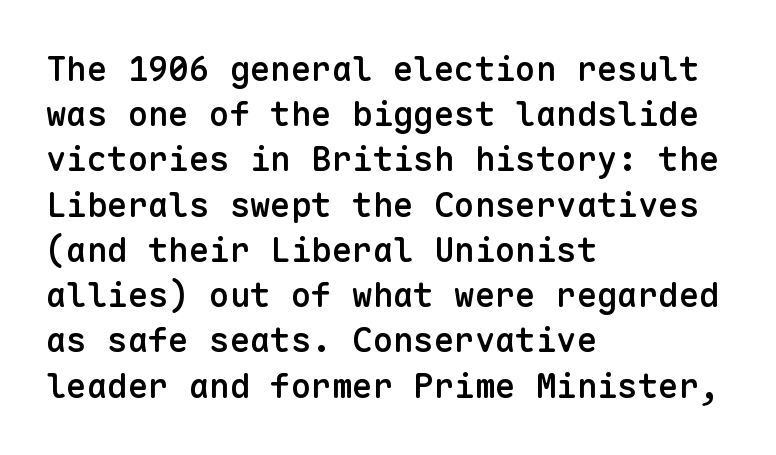
Q: Is the text bold? A: Semi-bold.
Q: Is the text italic (slanted)? A: No, it is upright.
Q: Is the typeface a serif or a sans-serif typeface? A: Sans-serif.
Q: Is the text underlined? A: No.
Q: How is the paragraph aligned? A: Left-aligned.
Q: Is the spacing between letters normal or unusually wide? A: Normal.
Q: Is the spacing between lines tight, normal or loose? A: Normal.
Q: Width (condensed, normal, or wide)? A: Normal.
Q: Stroke contrast? A: Low.
Q: x-height? A: Medium.
Q: Monospaced? A: Yes.
